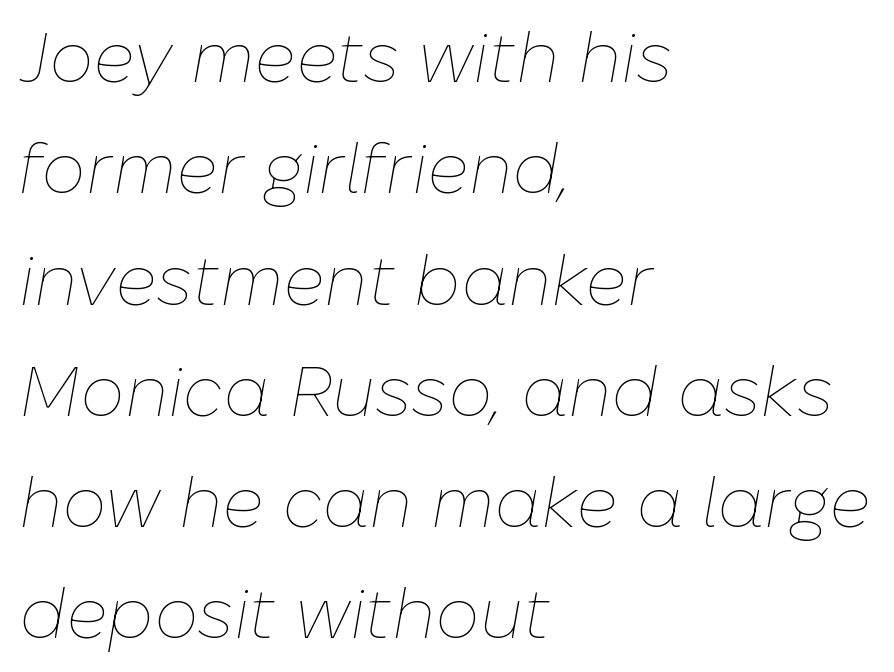
{"italic": "yes", "lean": "right", "slant_degrees": 10, "bold": "no", "weight": "thin", "width": "normal", "stroke_contrast": "low", "x_height": "medium", "monospaced": "no", "underline": "no", "align": "left", "line_spacing": "normal", "line_spacing_ratio": 1.59, "letter_spacing": "normal", "letter_spacing_em": 0.0, "glyph_px": 70}
